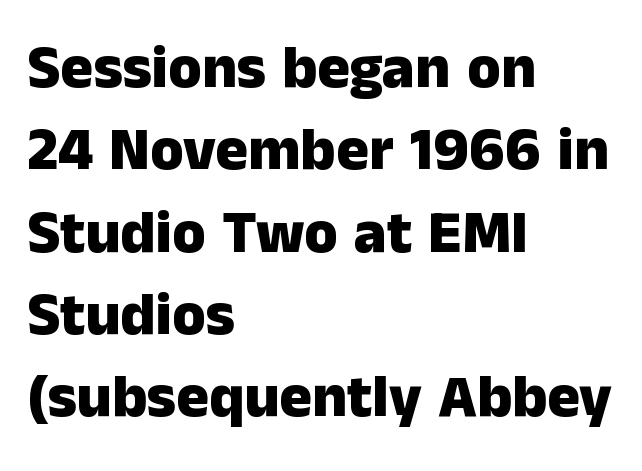
{"serif": "no", "italic": "no", "bold": "yes", "weight": "heavy", "width": "normal", "stroke_contrast": "low", "x_height": "medium", "monospaced": "no", "underline": "no", "align": "left", "line_spacing": "normal", "line_spacing_ratio": 1.35, "letter_spacing": "normal", "letter_spacing_em": 0.0, "glyph_px": 61}
